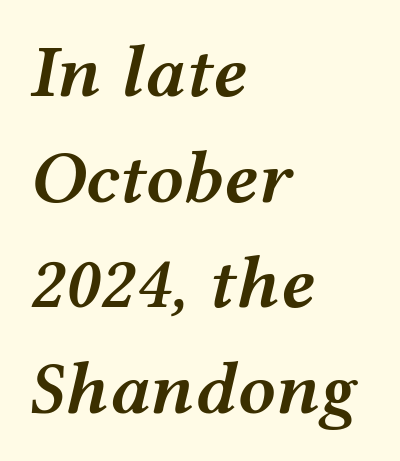
Q: Is the text bold? A: Semi-bold.
Q: Is the text italic (slanted)? A: Yes, it leans right by about 12 degrees.
Q: Is the text underlined? A: No.
Q: How is the paragraph aligned? A: Left-aligned.
Q: Is the spacing between letters normal or unusually wide? A: Normal.
Q: Is the spacing between lines tight, normal or loose? A: Normal.
Q: Width (condensed, normal, or wide)? A: Wide.
Q: Stroke contrast? A: Medium.
Q: x-height? A: Medium.
Q: Monospaced? A: No.
